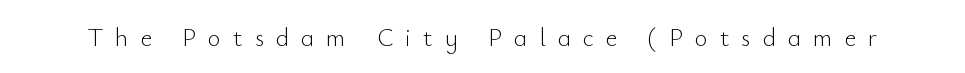
{"italic": "no", "bold": "no", "underline": "no", "letter_spacing": "wide", "letter_spacing_em": 0.48, "glyph_px": 25}
